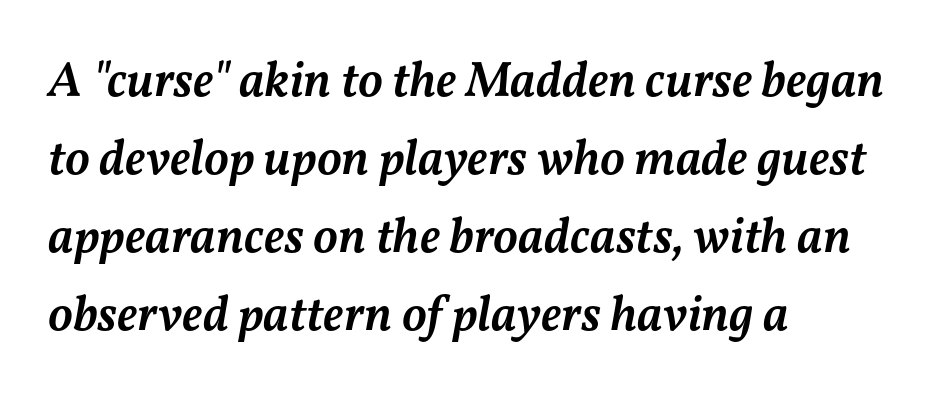
{"italic": "yes", "lean": "right", "slant_degrees": 11, "bold": "semi", "weight": "semibold", "width": "normal", "stroke_contrast": "medium", "x_height": "medium", "monospaced": "no", "underline": "no", "align": "left", "line_spacing": "normal", "line_spacing_ratio": 1.56, "letter_spacing": "normal", "letter_spacing_em": 0.0, "glyph_px": 50}
